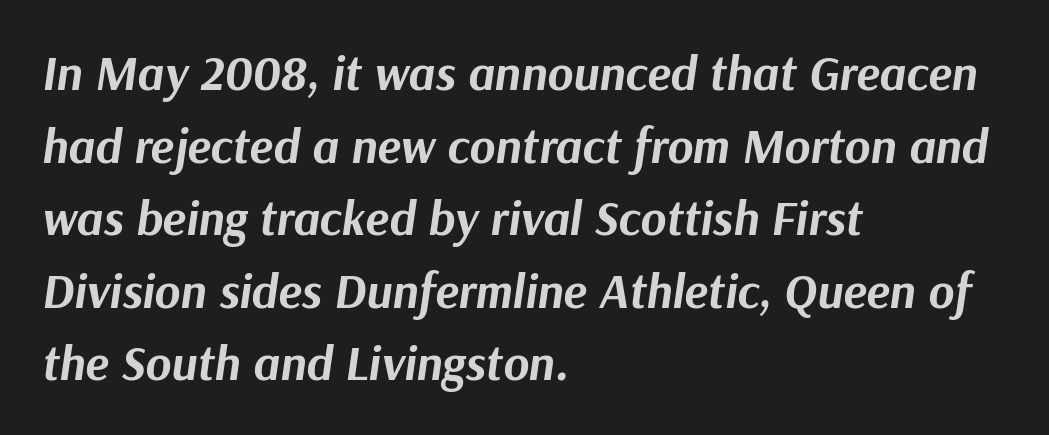
Thick stems and heavy bowls — unmistakably bold. Italic: yes, the glyphs are oblique. Look at the tracking — it's just the regular setting, nothing added. Rule under the text: the space is simply empty. Think of a printed novel: that variable character pitch is what you see here. A classic flush-left, rag-right setting is used for this passage.
